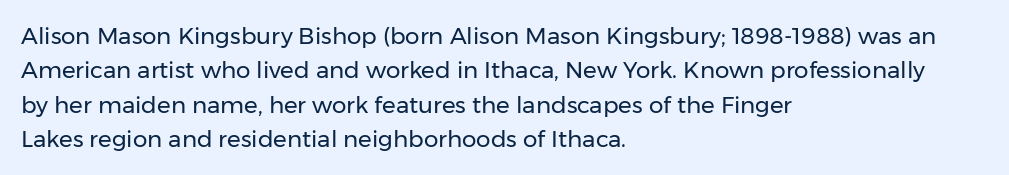
Observe the ordinary spacing: letters are neighbours, not strangers. Only glyphs here, with clear space below each row. Honestly, the row spacing looks completely unremarkable. No letter is thick-stroked: the sample isn't bold.
